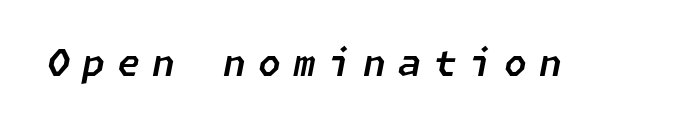
The image shows 37 px text type, italic (leaning right); set unusually wide letter spacing (+0.33 em), not underlined; low stroke contrast and a medium x-height.
